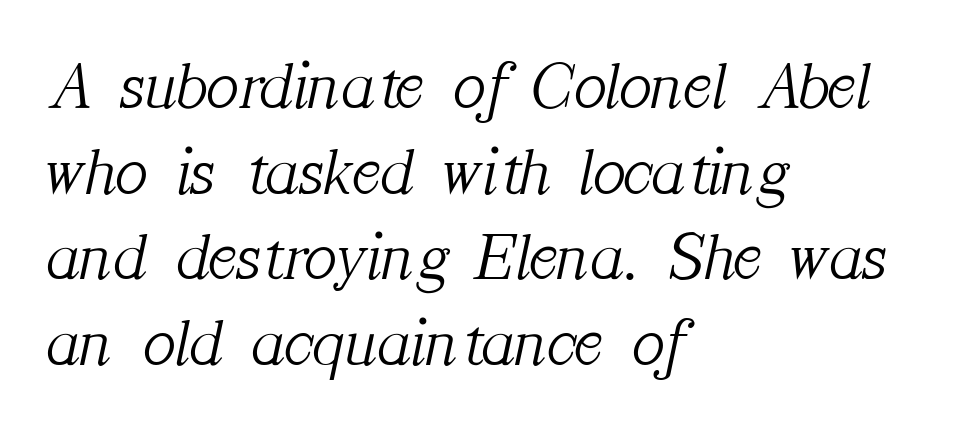
Q: Is the text bold? A: No.
Q: Is the text italic (slanted)? A: Yes, it leans right by about 12 degrees.
Q: Is the typeface a serif or a sans-serif typeface? A: Serif.
Q: Is the text underlined? A: No.
Q: How is the paragraph aligned? A: Left-aligned.
Q: Is the spacing between letters normal or unusually wide? A: Normal.
Q: Is the spacing between lines tight, normal or loose? A: Normal.
Q: Width (condensed, normal, or wide)? A: Normal.
Q: Stroke contrast? A: Medium.
Q: x-height? A: Medium.
Q: Monospaced? A: No.
